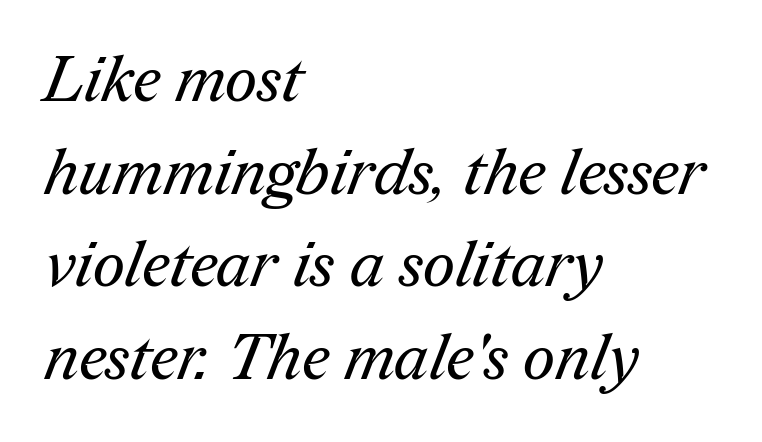
Q: Is the text bold? A: No.
Q: Is the typeface a serif or a sans-serif typeface? A: Serif.
Q: Is the text underlined? A: No.
Q: How is the paragraph aligned? A: Left-aligned.
Q: Is the spacing between letters normal or unusually wide? A: Normal.
Q: Is the spacing between lines tight, normal or loose? A: Normal.
Q: Width (condensed, normal, or wide)? A: Normal.
Q: Stroke contrast? A: Medium.
Q: x-height? A: Medium.
Q: Monospaced? A: No.
